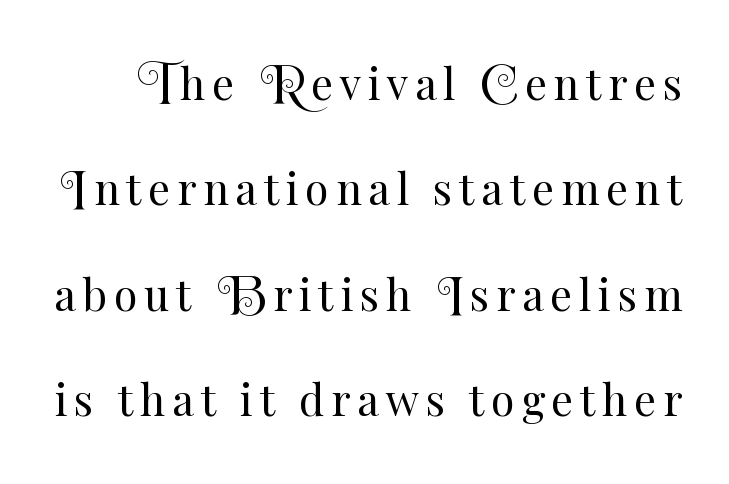
The image shows 43 px regular-weight type, upright; set loose line spacing (2.45x), not underlined; medium stroke contrast and a small x-height.
